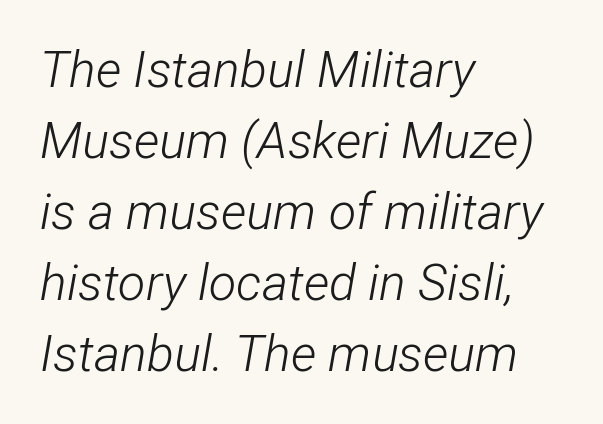
Q: Is the text bold? A: No.
Q: Is the text italic (slanted)? A: Yes, it leans right by about 12 degrees.
Q: Is the text underlined? A: No.
Q: How is the paragraph aligned? A: Left-aligned.
Q: Is the spacing between letters normal or unusually wide? A: Normal.
Q: Is the spacing between lines tight, normal or loose? A: Normal.
Q: Width (condensed, normal, or wide)? A: Condensed.
Q: Stroke contrast? A: Low.
Q: x-height? A: Medium.
Q: Monospaced? A: No.
